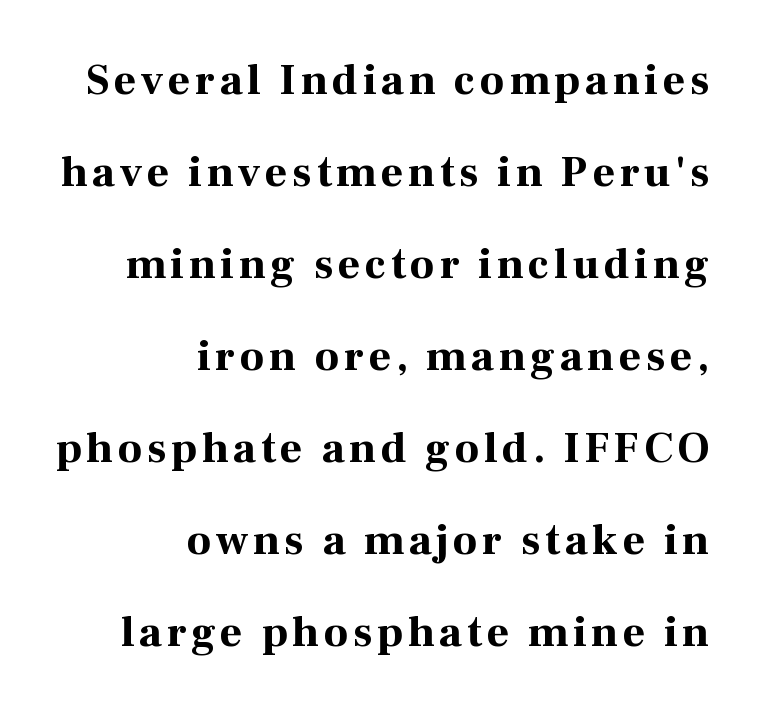
{"serif": "yes", "italic": "no", "bold": "yes", "weight": "bold", "width": "normal", "stroke_contrast": "high", "x_height": "medium", "monospaced": "no", "underline": "no", "align": "right", "line_spacing": "loose", "line_spacing_ratio": 2.14, "glyph_px": 43}
